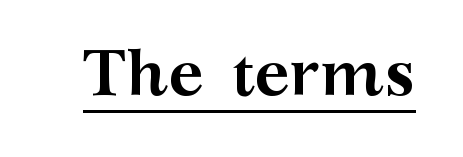
{"serif": "yes", "italic": "no", "bold": "yes", "weight": "semibold", "width": "wide", "stroke_contrast": "medium", "x_height": "medium", "monospaced": "no", "underline": "yes", "letter_spacing": "normal", "letter_spacing_em": 0.0, "glyph_px": 66}
